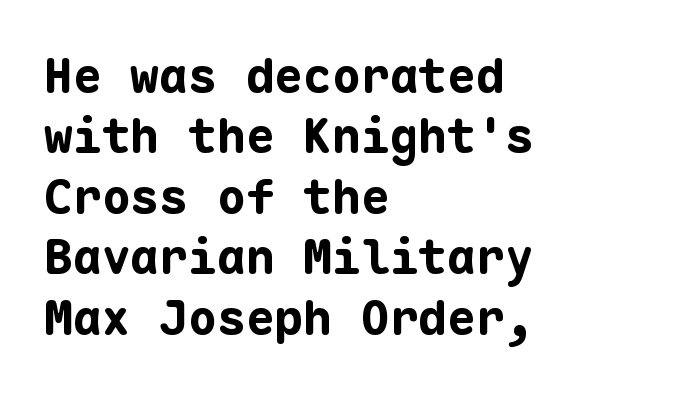
{"serif": "no", "italic": "no", "bold": "yes", "weight": "bold", "width": "normal", "stroke_contrast": "low", "x_height": "medium", "monospaced": "yes", "underline": "no", "align": "left", "line_spacing": "normal", "line_spacing_ratio": 1.26, "letter_spacing": "normal", "letter_spacing_em": 0.0, "glyph_px": 48}
